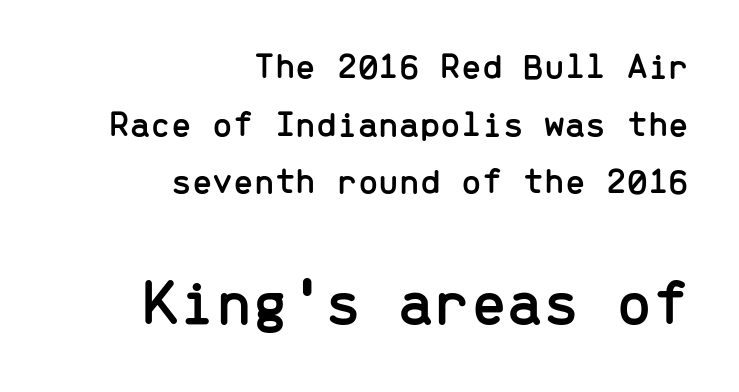
A sans-serif font was chosen for this passage. The lower block of text is set noticeably larger than the block above it. Decoration check: the copy has no underline. Where is the straight margin? On the right. This sample uses plain, unmodified letter spacing. Spacing verdict: monospaced, one width for all characters.
